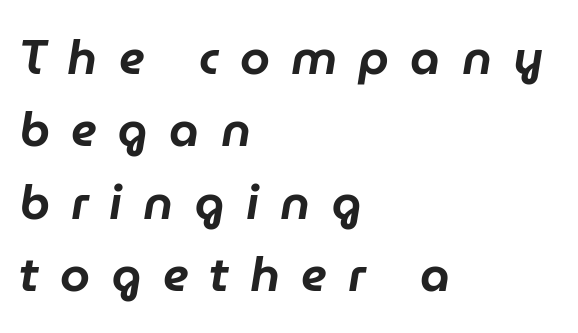
Q: Is the text italic (slanted)? A: Yes, it leans right by about 9 degrees.
Q: Is the text underlined? A: No.
Q: How is the paragraph aligned? A: Left-aligned.
Q: Is the spacing between letters normal or unusually wide? A: Unusually wide.
Q: Is the spacing between lines tight, normal or loose? A: Normal.
Q: Width (condensed, normal, or wide)? A: Normal.
Q: Stroke contrast? A: Low.
Q: x-height? A: Medium.
Q: Monospaced? A: No.
